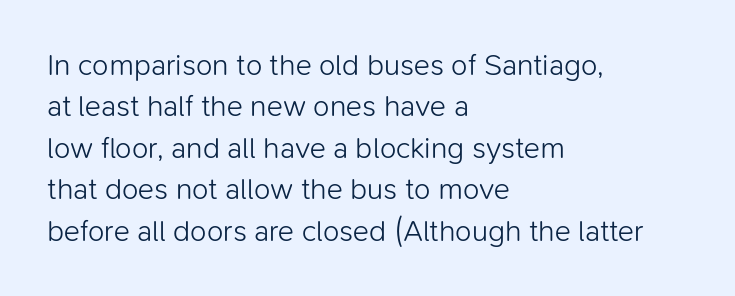
This rendering employs a face without finishing strokes, i.e., a sans-serif. Anything drawn beneath the words? Only blank space. Which margin do the lines hug? The left one — the right edge is uneven. This sample keeps an unexceptional amount of space between lines. Do the characters align in a grid? No, the font is proportional.
